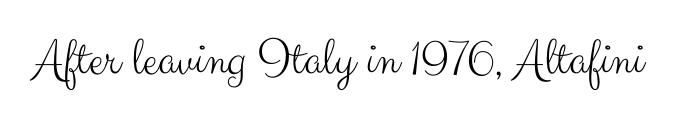
Q: Is the text bold? A: No.
Q: Is the text italic (slanted)? A: Yes.
Q: Is the typeface a serif or a sans-serif typeface? A: Sans-serif.
Q: Is the text underlined? A: No.
Q: Is the spacing between letters normal or unusually wide? A: Normal.
Q: Width (condensed, normal, or wide)? A: Normal.
Q: Stroke contrast? A: Medium.
Q: x-height? A: Small.
Q: Monospaced? A: No.
